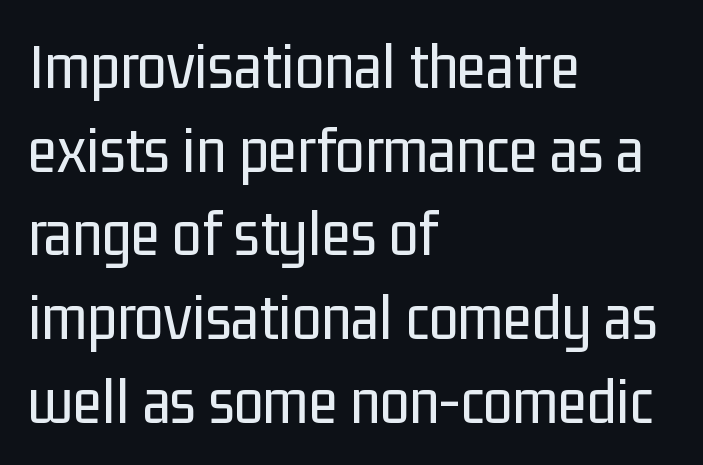
The image shows 67 px regular-weight, condensed sans-serif type, upright; set left-aligned, normal line spacing (1.25x), normal letter spacing, not underlined; low stroke contrast and a medium x-height.
